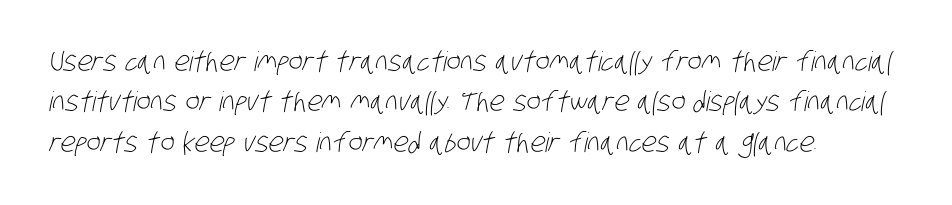
The weight tops out at a normal text grade. The setting favours the left margin, as ordinary paragraphs usually do. The passage shown is not underscored anywhere. Observe the ordinary spacing: letters are neighbours, not strangers.
